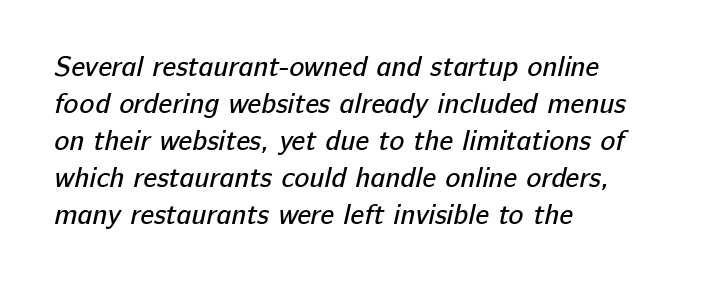
Q: Is the text bold? A: No.
Q: Is the typeface a serif or a sans-serif typeface? A: Sans-serif.
Q: Is the text underlined? A: No.
Q: How is the paragraph aligned? A: Left-aligned.
Q: Is the spacing between letters normal or unusually wide? A: Normal.
Q: Is the spacing between lines tight, normal or loose? A: Normal.
Q: Width (condensed, normal, or wide)? A: Normal.
Q: Stroke contrast? A: Low.
Q: x-height? A: Medium.
Q: Monospaced? A: No.
